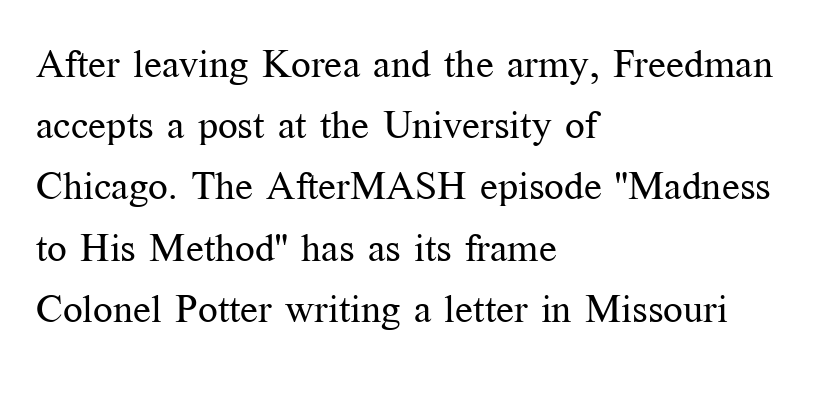
Descenders are the only things crossing below the line. Baseline-to-baseline distance is the conventional proportion of letter height. The typeface has the unassuming heft of standard copy or less. The letters sit at their default tracking, neither squeezed nor spread. Visually the block forms a straight wall on the left and a jagged coastline on the right. The face used here is proportionally spaced, like ordinary book or web type.
